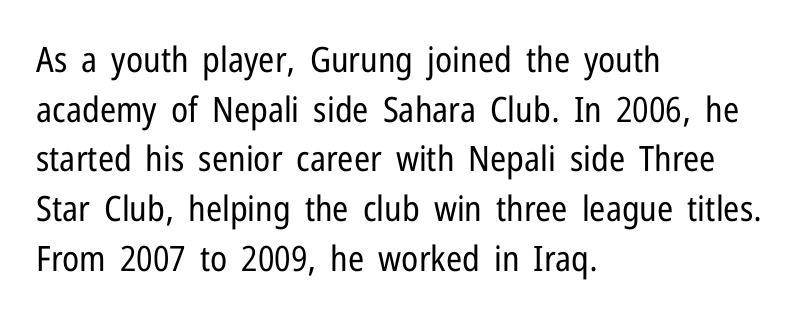
Q: Is the text bold? A: No.
Q: Is the text italic (slanted)? A: No, it is upright.
Q: Is the typeface a serif or a sans-serif typeface? A: Sans-serif.
Q: Is the text underlined? A: No.
Q: How is the paragraph aligned? A: Left-aligned.
Q: Is the spacing between letters normal or unusually wide? A: Normal.
Q: Is the spacing between lines tight, normal or loose? A: Normal.
Q: Width (condensed, normal, or wide)? A: Condensed.
Q: Stroke contrast? A: Low.
Q: x-height? A: Medium.
Q: Monospaced? A: No.
